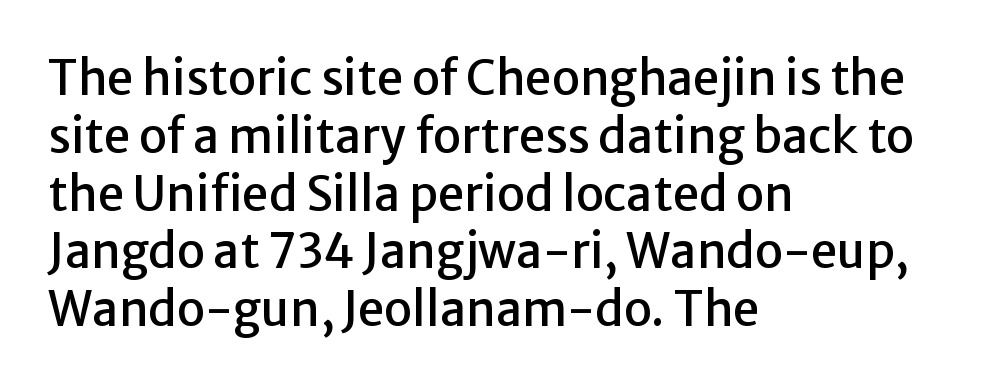
The image shows 47 px sans-serif type, upright; set left-aligned, line spacing 1.23x, normal letter spacing, not underlined; low stroke contrast and a medium x-height.
